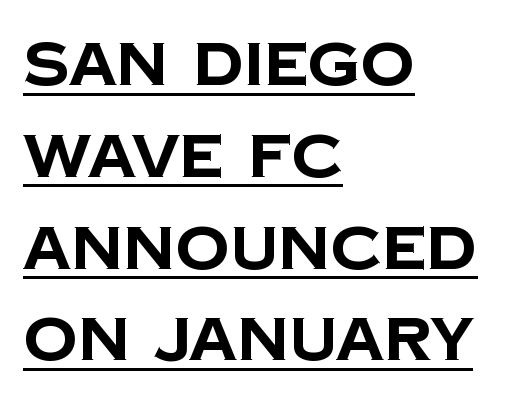
Q: Is the text bold? A: Yes.
Q: Is the typeface a serif or a sans-serif typeface? A: Sans-serif.
Q: Is the text underlined? A: Yes.
Q: How is the paragraph aligned? A: Left-aligned.
Q: Is the spacing between letters normal or unusually wide? A: Normal.
Q: Is the spacing between lines tight, normal or loose? A: Normal.
Q: Width (condensed, normal, or wide)? A: Normal.
Q: Stroke contrast? A: Low.
Q: x-height? A: Large.
Q: Monospaced? A: No.
